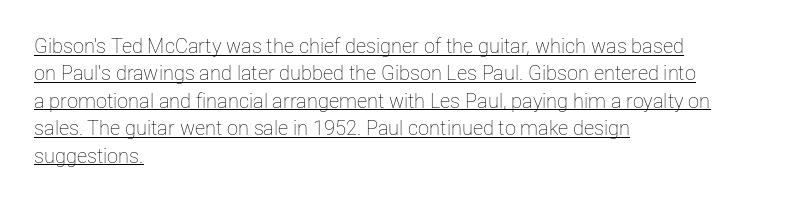
Q: Is the text bold? A: No.
Q: Is the text italic (slanted)? A: No, it is upright.
Q: Is the text underlined? A: Yes.
Q: How is the paragraph aligned? A: Left-aligned.
Q: Is the spacing between letters normal or unusually wide? A: Normal.
Q: Is the spacing between lines tight, normal or loose? A: Normal.
